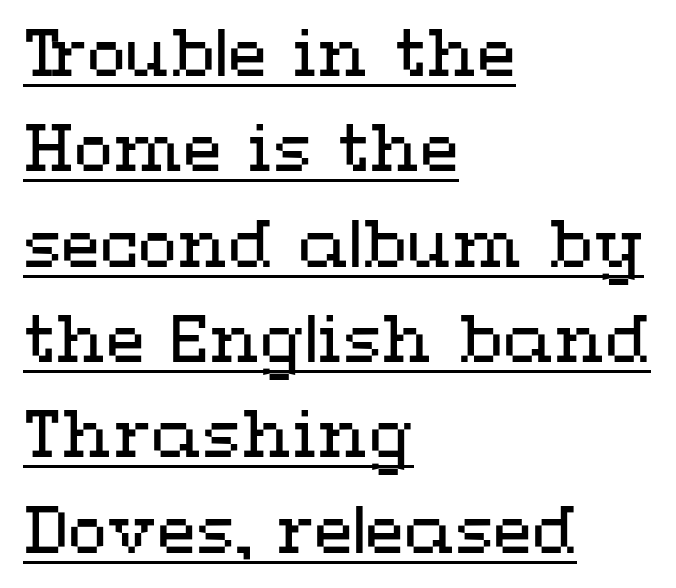
{"italic": "no", "bold": "no", "weight": "regular", "width": "wide", "stroke_contrast": "medium", "x_height": "medium", "monospaced": "no", "underline": "yes", "align": "left", "line_spacing": "normal", "line_spacing_ratio": 1.49, "letter_spacing": "normal", "letter_spacing_em": 0.0, "glyph_px": 64}
